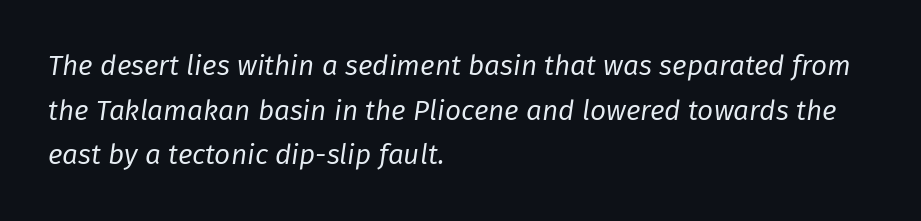
The image shows 28 px regular-weight type, italic (leaning right); set left-aligned, normal line spacing (1.59x), normal letter spacing, not underlined; low stroke contrast and a medium x-height.
